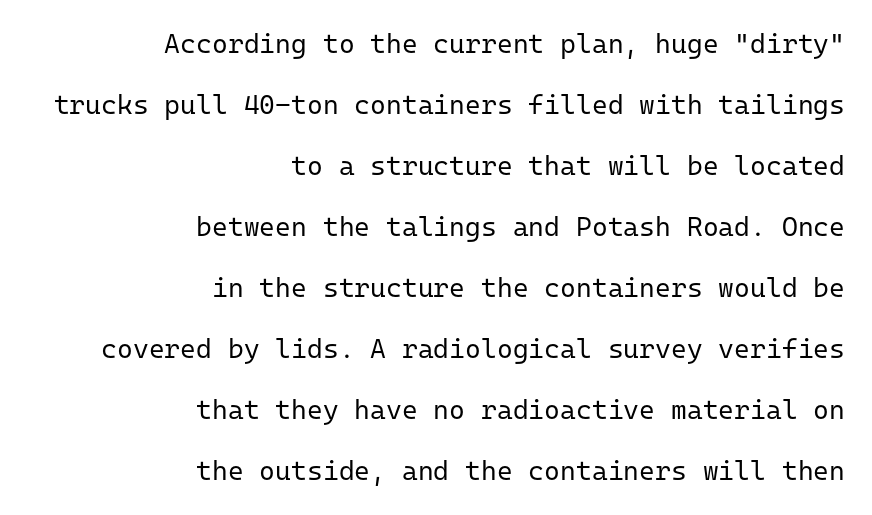
Q: Is the text bold? A: No.
Q: Is the text italic (slanted)? A: No, it is upright.
Q: Is the text underlined? A: No.
Q: How is the paragraph aligned? A: Right-aligned.
Q: Is the spacing between letters normal or unusually wide? A: Normal.
Q: Is the spacing between lines tight, normal or loose? A: Loose.
